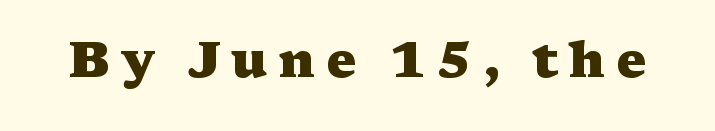
Chunky letters — that's bold for sure. Substantial extra tracking has been applied to these lines. The letters stand upright; this is a roman face. Descender tails drop into unmarked territory. Is this a sans? No — the strokes have serifs. Do the characters align in a grid? No, the font is proportional.
